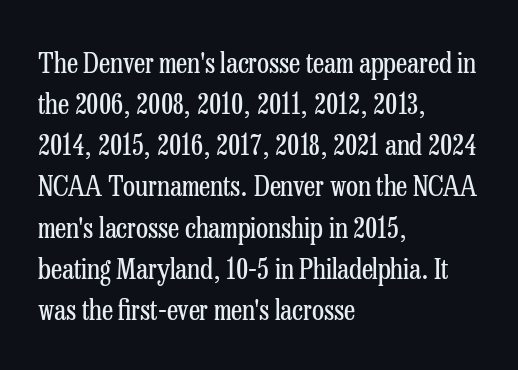
The image shows 28 px regular-weight, condensed serif type, upright; set left-aligned, normal line spacing (1.47x), normal letter spacing, not underlined; low stroke contrast and a medium x-height.
